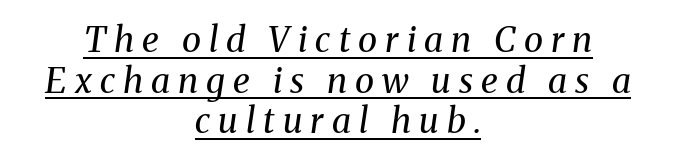
Caption: multi-line text, centered on the measure. Italic? Definitely — the glyphs are oblique. Unlike a clean sans, this face finishes its strokes with serifs. No heavy texture on the line: the type isn't bold.
